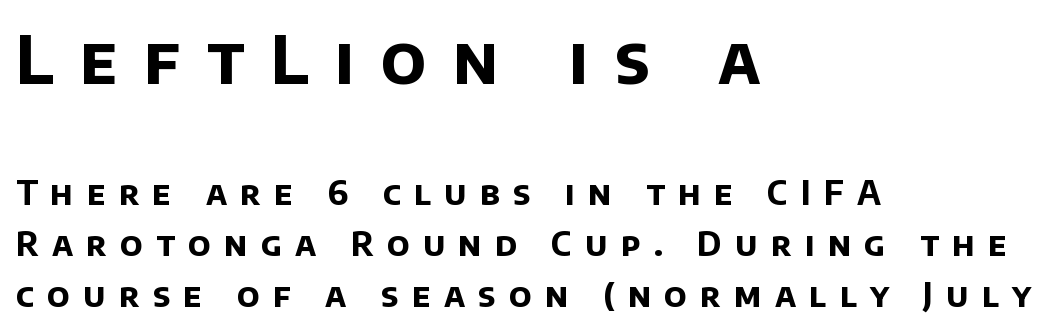
{"serif": "no", "bold": "yes", "weight": "bold", "width": "normal", "stroke_contrast": "low", "x_height": "large", "monospaced": "no", "underline": "no", "align": "left", "line_spacing": "normal", "line_spacing_ratio": 1.55, "letter_spacing": "wide", "letter_spacing_em": 0.4, "larger_block": "first", "size_ratio": 2.0, "glyph_px": 66}
